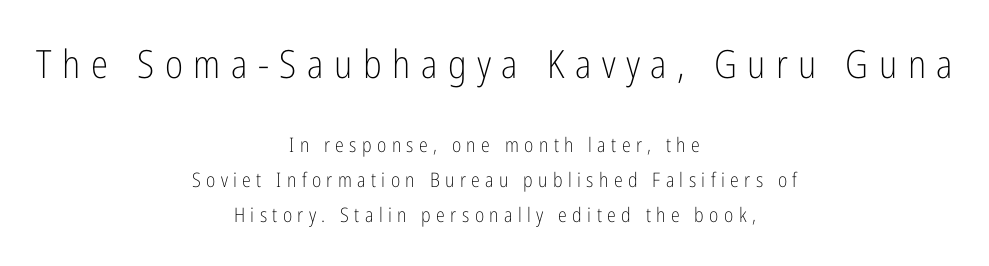
Q: Is the text bold? A: No.
Q: Is the text italic (slanted)? A: No, it is upright.
Q: Is the typeface a serif or a sans-serif typeface? A: Sans-serif.
Q: Is the text underlined? A: No.
Q: How is the paragraph aligned? A: Centered.
Q: Is the spacing between letters normal or unusually wide? A: Unusually wide.
Q: Which block of text is set in a larger size, the first (top) or the second (bottom)? A: The first (top) one.
Q: Width (condensed, normal, or wide)? A: Condensed.
Q: Stroke contrast? A: Low.
Q: x-height? A: Medium.
Q: Monospaced? A: No.
